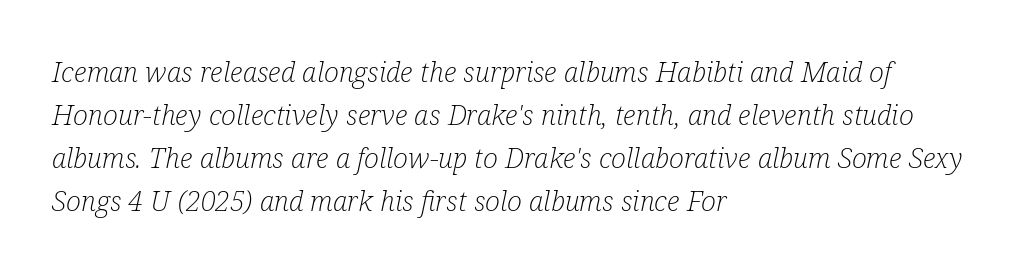
The image shows 28 px light, condensed serif type, italic (leaning right); set left-aligned, normal line spacing (1.53x), normal letter spacing, not underlined; low stroke contrast and a medium x-height.
